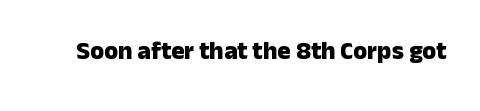
The image shows 25 px bold type, upright; set normal letter spacing, not underlined.
